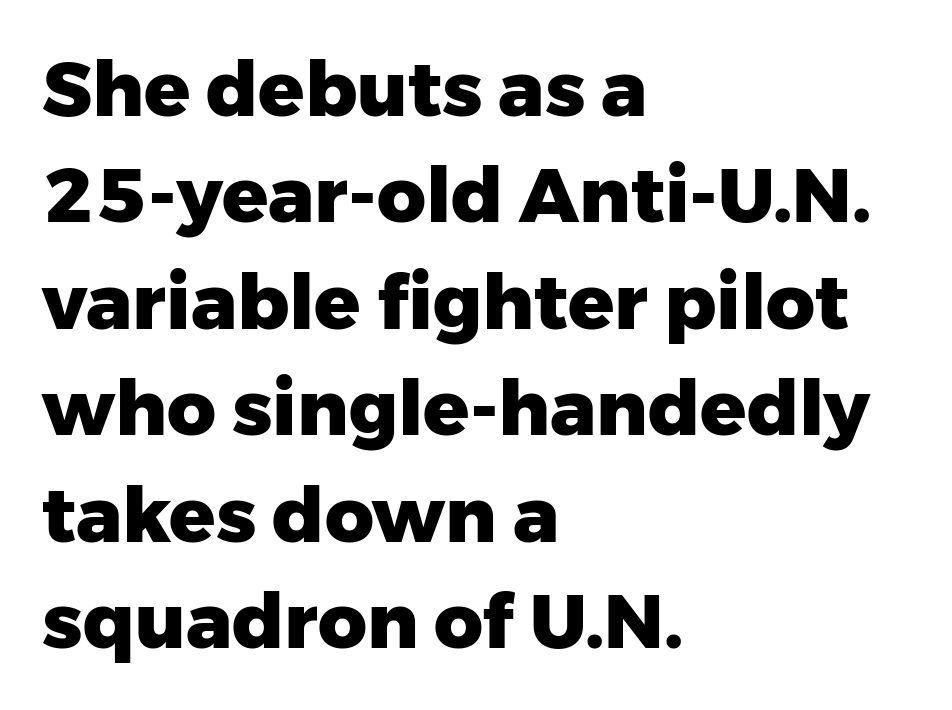
{"serif": "no", "italic": "no", "bold": "yes", "weight": "heavy", "width": "normal", "stroke_contrast": "low", "x_height": "medium", "monospaced": "no", "underline": "no", "align": "left", "line_spacing": "normal", "line_spacing_ratio": 1.4, "letter_spacing": "normal", "letter_spacing_em": 0.0, "glyph_px": 76}
